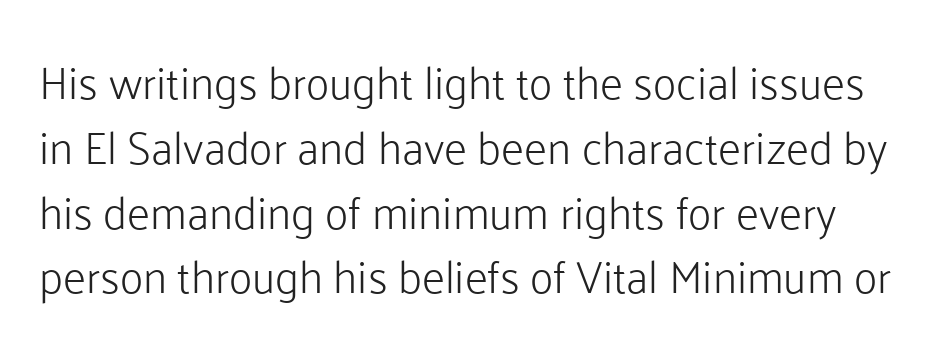
The image shows 45 px light sans-serif type, upright; set normal line spacing (1.44x), normal letter spacing, not underlined; low stroke contrast and a medium x-height.
